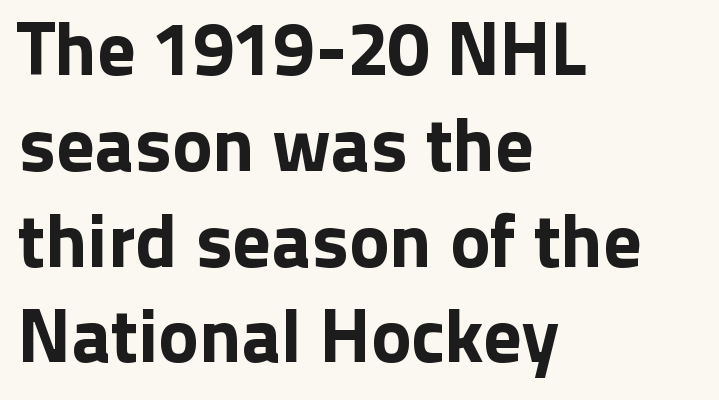
The image shows 76 px sans-serif type, upright; set left-aligned, normal line spacing (1.26x), normal letter spacing, not underlined; low stroke contrast and a medium x-height.
